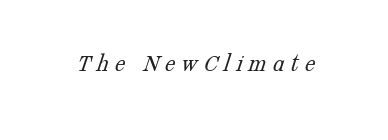
Does extra space separate the letters? Yes, quite a lot of it. Descender tails drop into unmarked territory. Letters have the restrained weight of plain body copy at most.
